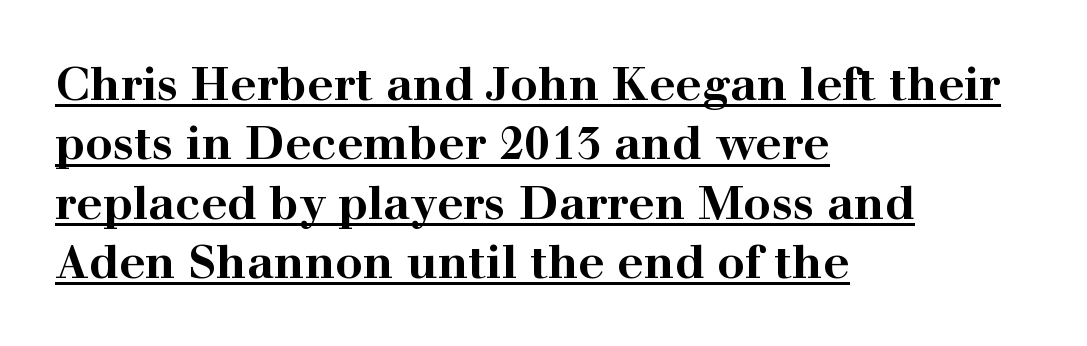
Evenly set lines give the paragraph a standard silhouette. Caption: standard tracking, unaltered. The face used here is proportionally spaced, like ordinary book or web type. Every row of glyphs begins at an identical x-position on the left. A typographer would call this underscored text. Posture: vertical.
